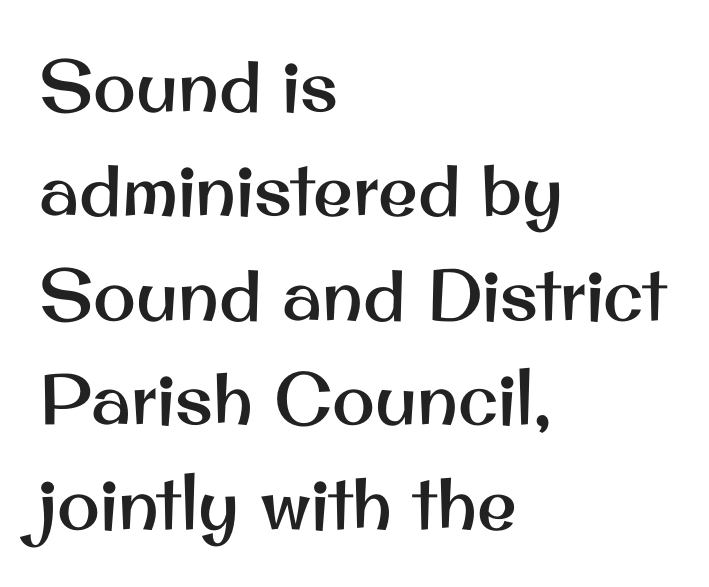
Q: Is the text italic (slanted)? A: No, it is upright.
Q: Is the typeface a serif or a sans-serif typeface? A: Sans-serif.
Q: Is the text underlined? A: No.
Q: How is the paragraph aligned? A: Left-aligned.
Q: Is the spacing between letters normal or unusually wide? A: Normal.
Q: Is the spacing between lines tight, normal or loose? A: Normal.
Q: Width (condensed, normal, or wide)? A: Normal.
Q: Stroke contrast? A: Medium.
Q: x-height? A: Small.
Q: Monospaced? A: No.
